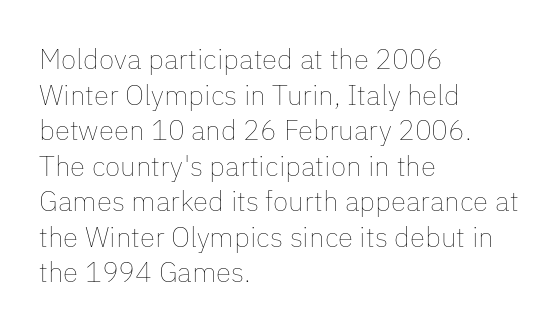
The image shows 28 px thin type, upright; set left-aligned, normal line spacing (1.27x), normal letter spacing, not underlined; low stroke contrast and a medium x-height.
